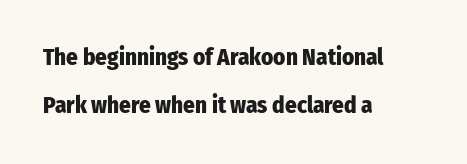
What's the leading like? Stretched, with rows far apart. Heft: maximum for text — a bold. Left-aligned paragraph, ragged on the right. The gaps between neighbouring characters are ordinary and unremarkable. Quick note: not italic, upright. A bare baseline throughout the passage.
